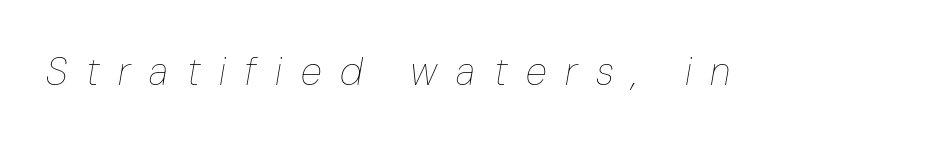
Q: Is the text bold? A: No.
Q: Is the text italic (slanted)? A: Yes, it leans right by about 10 degrees.
Q: Is the text underlined? A: No.
Q: Is the spacing between letters normal or unusually wide? A: Unusually wide.
Q: Width (condensed, normal, or wide)? A: Condensed.
Q: Stroke contrast? A: Low.
Q: x-height? A: Medium.
Q: Monospaced? A: No.
